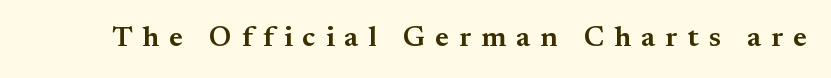
The image shows 29 px semibold serif type, upright; set unusually wide letter spacing (+0.34 em), not underlined; medium stroke contrast and a small x-height.
